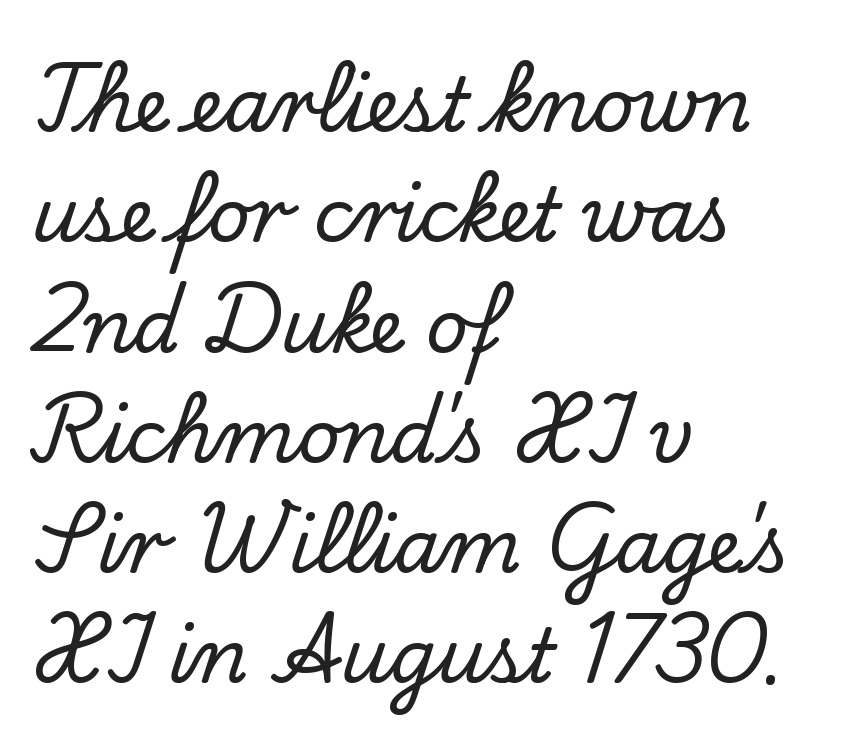
Q: Is the text italic (slanted)? A: Yes.
Q: Is the typeface a serif or a sans-serif typeface? A: Serif.
Q: Is the text underlined? A: No.
Q: How is the paragraph aligned? A: Left-aligned.
Q: Is the spacing between letters normal or unusually wide? A: Normal.
Q: Is the spacing between lines tight, normal or loose? A: Normal.
Q: Width (condensed, normal, or wide)? A: Normal.
Q: Stroke contrast? A: Low.
Q: x-height? A: Small.
Q: Monospaced? A: No.
